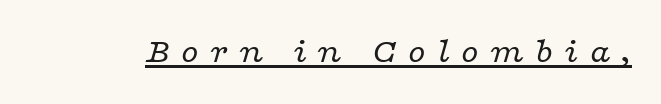
The image shows 36 px regular-weight, wide serif type, italic (leaning right); set unusually wide letter spacing (+0.28 em), underlined; low stroke contrast and a medium x-height.
